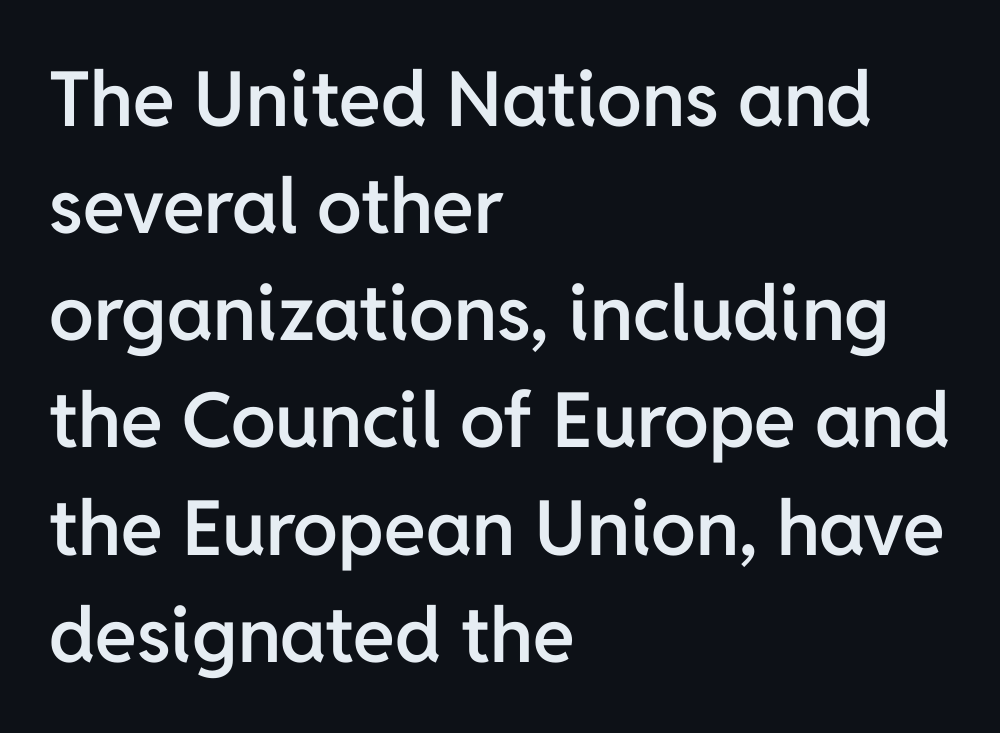
Q: Is the text bold? A: Semi-bold.
Q: Is the text italic (slanted)? A: No, it is upright.
Q: Is the typeface a serif or a sans-serif typeface? A: Sans-serif.
Q: Is the text underlined? A: No.
Q: How is the paragraph aligned? A: Left-aligned.
Q: Is the spacing between letters normal or unusually wide? A: Normal.
Q: Is the spacing between lines tight, normal or loose? A: Normal.
Q: Width (condensed, normal, or wide)? A: Normal.
Q: Stroke contrast? A: Low.
Q: x-height? A: Medium.
Q: Monospaced? A: No.
